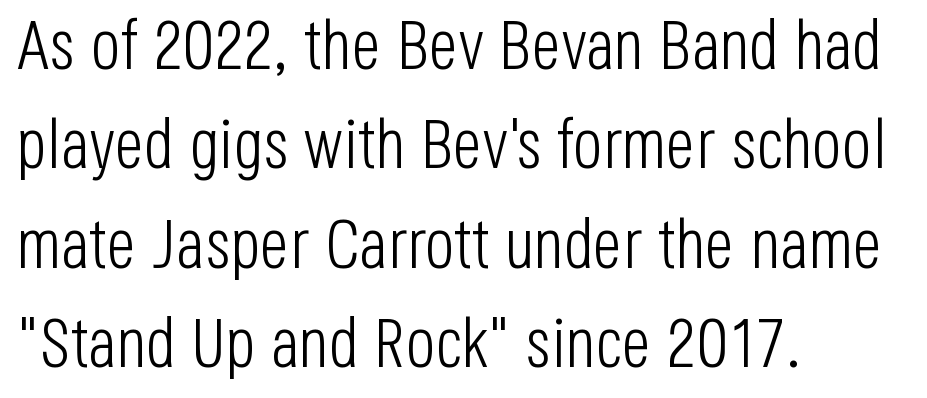
Q: Is the text bold? A: No.
Q: Is the text italic (slanted)? A: No, it is upright.
Q: Is the typeface a serif or a sans-serif typeface? A: Sans-serif.
Q: Is the text underlined? A: No.
Q: How is the paragraph aligned? A: Left-aligned.
Q: Is the spacing between letters normal or unusually wide? A: Normal.
Q: Is the spacing between lines tight, normal or loose? A: Normal.
Q: Width (condensed, normal, or wide)? A: Condensed.
Q: Stroke contrast? A: Low.
Q: x-height? A: Large.
Q: Monospaced? A: No.
